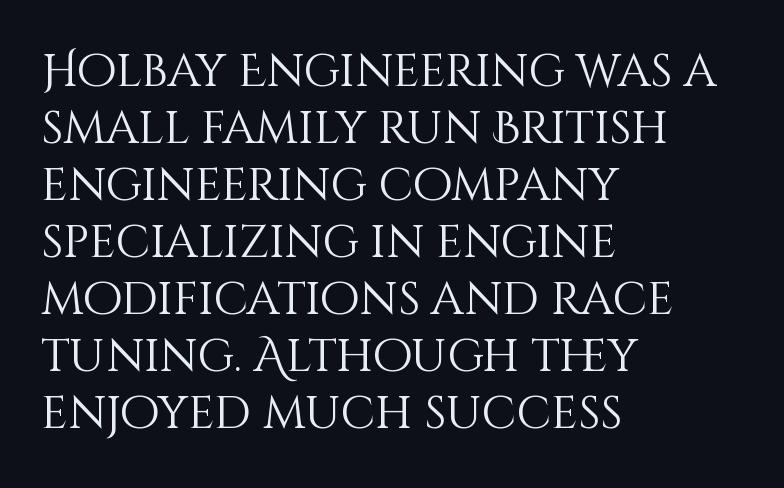
The letterforms sit shoulder to shoulder at normal distance. Stroke thickness stays within the range of a standard reading face or lighter. Posture: vertical. The lines are quadded left.
